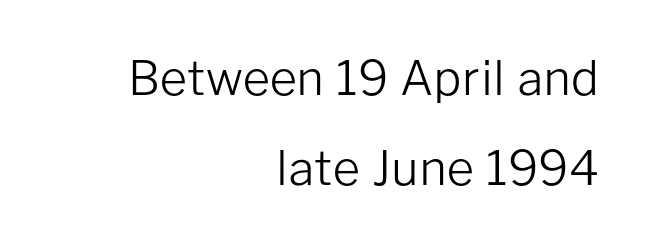
Q: Is the text bold? A: No.
Q: Is the text italic (slanted)? A: No, it is upright.
Q: Is the typeface a serif or a sans-serif typeface? A: Sans-serif.
Q: Is the text underlined? A: No.
Q: How is the paragraph aligned? A: Right-aligned.
Q: Is the spacing between letters normal or unusually wide? A: Normal.
Q: Is the spacing between lines tight, normal or loose? A: Loose.
Q: Width (condensed, normal, or wide)? A: Normal.
Q: Stroke contrast? A: Low.
Q: x-height? A: Medium.
Q: Monospaced? A: No.
